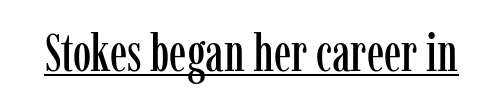
The horizontal fit of the characters is conventional and even. Each letter keeps its own natural width here, so spacing adapts to shape. A baseline rule has been typeset under these characters. The text was rendered using a seriffed face with decorative stroke endings. These lines were composed using upright roman letters.
